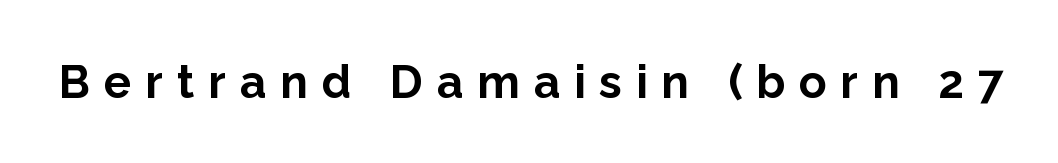
The image shows 46 px bold sans-serif type, upright; set unusually wide letter spacing (+0.3 em), not underlined; low stroke contrast and a medium x-height.
